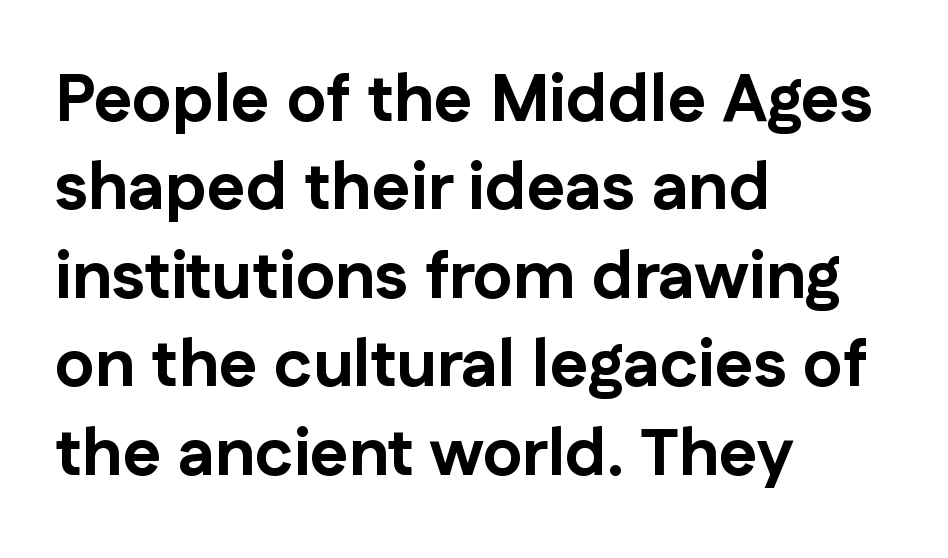
The image shows 66 px bold sans-serif type, upright; set left-aligned, normal line spacing (1.34x), normal letter spacing, not underlined; low stroke contrast and a medium x-height.
